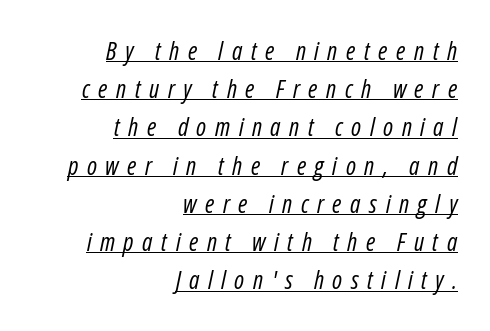
Q: Is the text bold? A: No.
Q: Is the text italic (slanted)? A: Yes, it leans right by about 12 degrees.
Q: Is the text underlined? A: Yes.
Q: How is the paragraph aligned? A: Right-aligned.
Q: Is the spacing between letters normal or unusually wide? A: Unusually wide.
Q: Is the spacing between lines tight, normal or loose? A: Normal.
